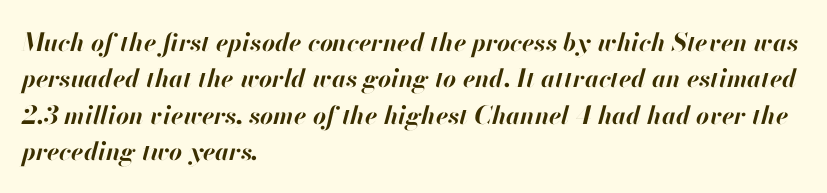
Q: Is the text bold? A: Yes.
Q: Is the text italic (slanted)? A: Yes, it leans right by about 13 degrees.
Q: Is the text underlined? A: No.
Q: How is the paragraph aligned? A: Left-aligned.
Q: Is the spacing between letters normal or unusually wide? A: Normal.
Q: Is the spacing between lines tight, normal or loose? A: Normal.
